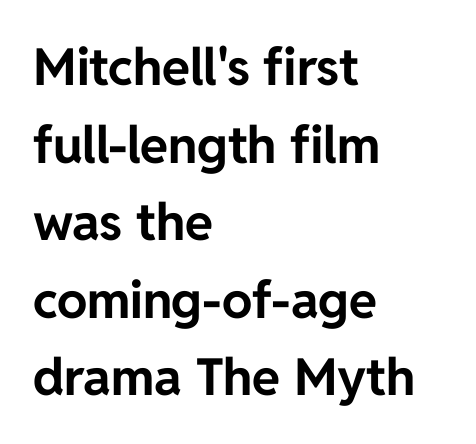
{"serif": "no", "italic": "no", "bold": "yes", "weight": "bold", "width": "normal", "stroke_contrast": "low", "x_height": "medium", "monospaced": "no", "underline": "no", "align": "left", "line_spacing": "normal", "line_spacing_ratio": 1.52, "letter_spacing": "normal", "letter_spacing_em": 0.0, "glyph_px": 51}
